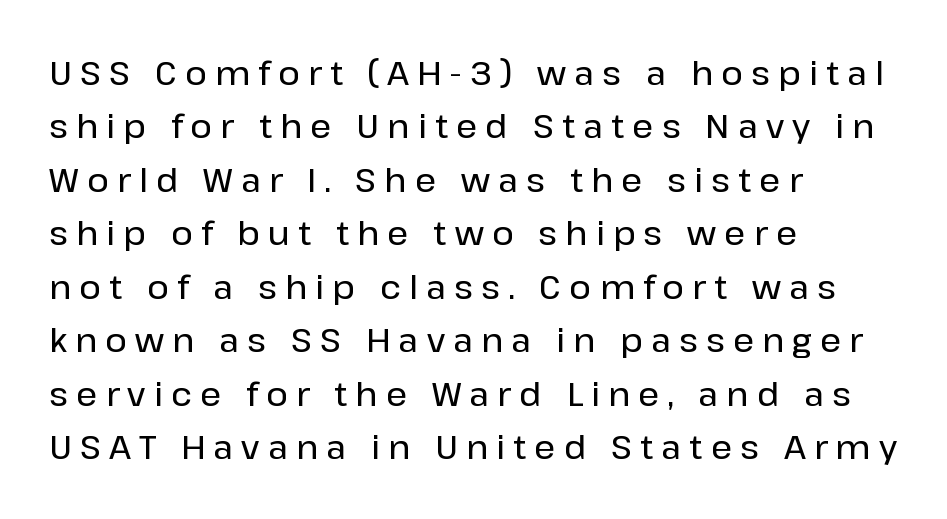
Q: Is the text italic (slanted)? A: No, it is upright.
Q: Is the typeface a serif or a sans-serif typeface? A: Sans-serif.
Q: Is the text underlined? A: No.
Q: How is the paragraph aligned? A: Left-aligned.
Q: Is the spacing between letters normal or unusually wide? A: Unusually wide.
Q: Is the spacing between lines tight, normal or loose? A: Normal.
Q: Width (condensed, normal, or wide)? A: Normal.
Q: Stroke contrast? A: Low.
Q: x-height? A: Medium.
Q: Monospaced? A: No.
